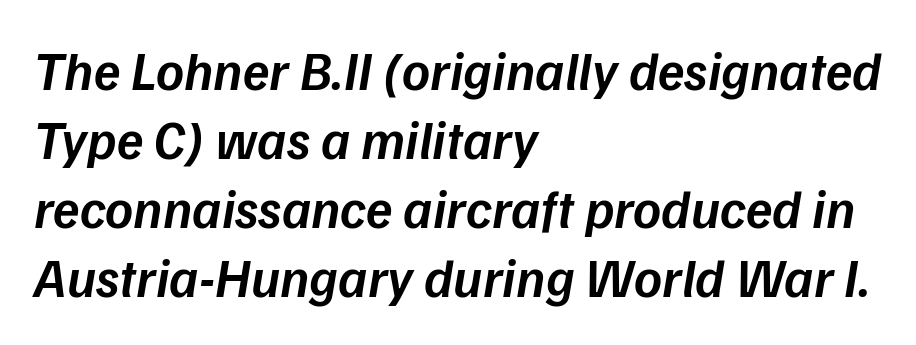
When letters slant like this, we call the style italic. The sample has been set in demibold, a notch under bold. Glyph-to-glyph distance matches everyday printed text. The text block is weighted toward the left margin, trailing off unevenly rightward. The rendering uses natural spacing where letterforms have individual widths. If you measured baseline to baseline, you'd find a middling distance.
